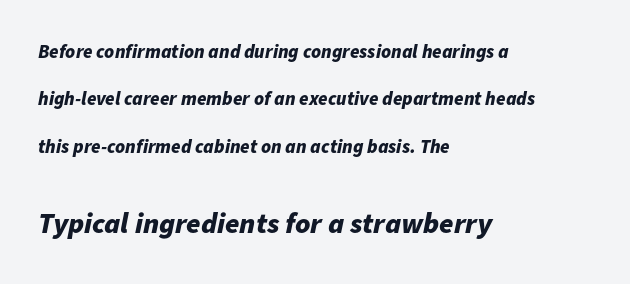
{"italic": "yes", "lean": "right", "slant_degrees": 11, "bold": "yes", "weight": "bold", "width": "normal", "stroke_contrast": "low", "x_height": "medium", "monospaced": "no", "underline": "no", "align": "left", "line_spacing": "loose", "line_spacing_ratio": 2.49, "letter_spacing": "normal", "letter_spacing_em": 0.0, "larger_block": "second", "size_ratio": 1.53, "glyph_px": 29}
